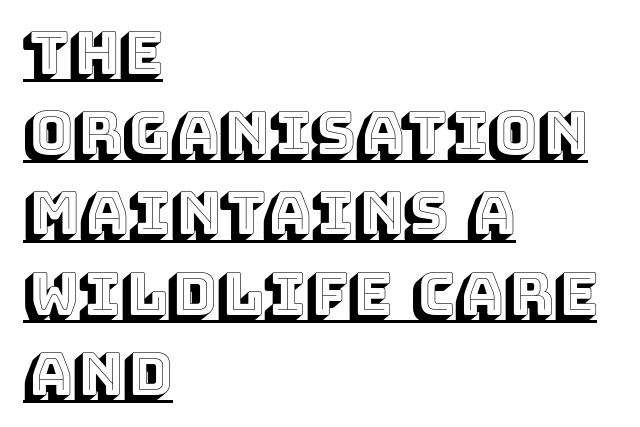
{"italic": "no", "width": "normal", "x_height": "large", "monospaced": "no", "underline": "yes", "align": "left", "line_spacing": "normal", "line_spacing_ratio": 1.36, "letter_spacing": "normal", "letter_spacing_em": 0.0, "glyph_px": 59}
